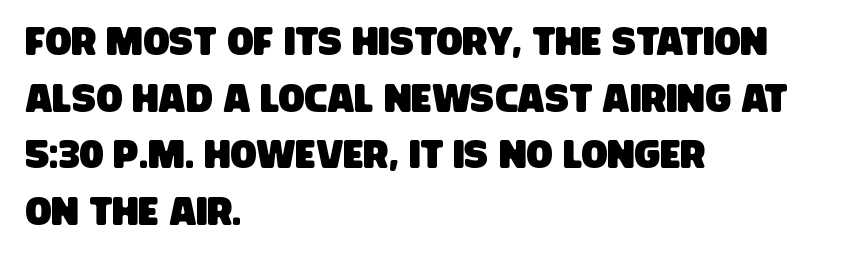
The image shows 39 px condensed sans-serif type; set left-aligned, normal line spacing (1.45x), normal letter spacing, not underlined; low stroke contrast and a large x-height.
